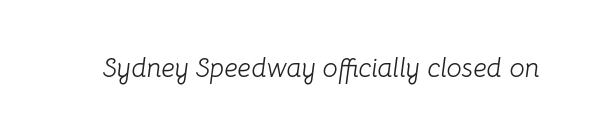
Q: Is the text bold? A: No.
Q: Is the text italic (slanted)? A: Yes, it leans right by about 8 degrees.
Q: Is the text underlined? A: No.
Q: Is the spacing between letters normal or unusually wide? A: Normal.
